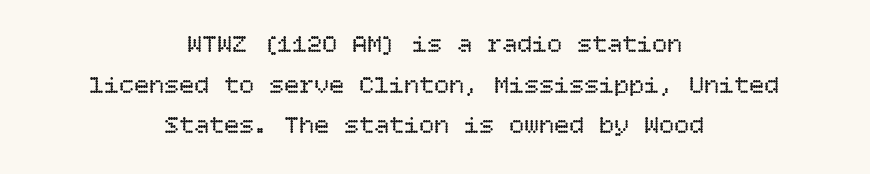
The image shows 25 px text type, upright; set centered, normal line spacing (1.63x), normal letter spacing, not underlined.
